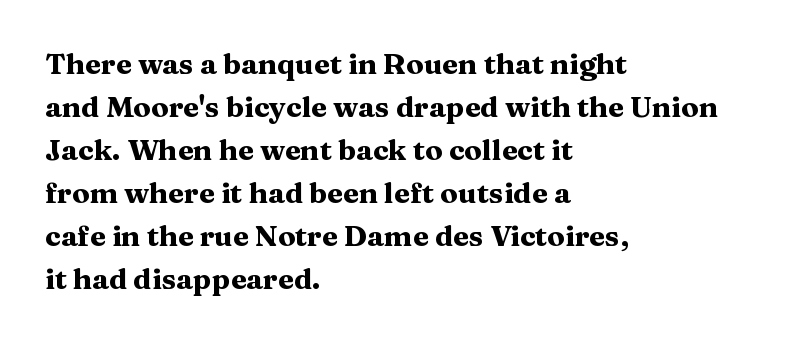
Each letter's strokes conclude with small projecting serifs. The space between consecutive lines is moderate. The type is set solid horizontally, with unmodified tracking. Quick note: underline off.
